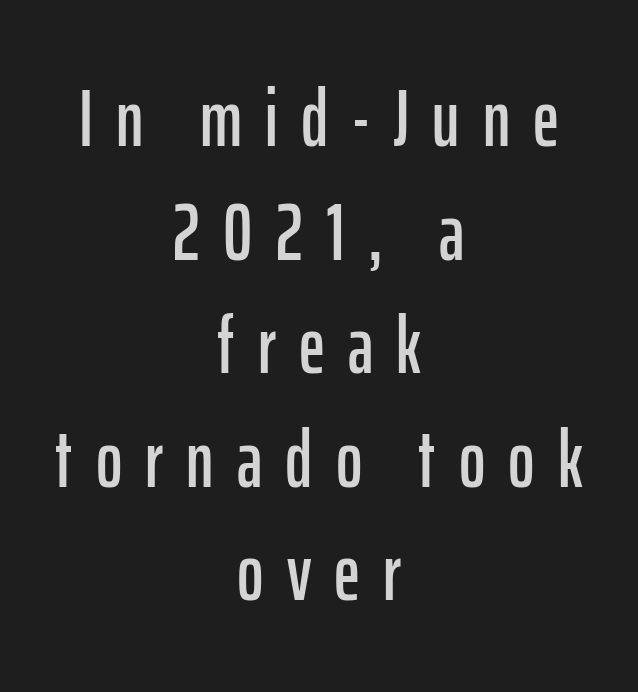
Q: Is the text italic (slanted)? A: No, it is upright.
Q: Is the typeface a serif or a sans-serif typeface? A: Sans-serif.
Q: Is the text underlined? A: No.
Q: How is the paragraph aligned? A: Centered.
Q: Is the spacing between letters normal or unusually wide? A: Unusually wide.
Q: Is the spacing between lines tight, normal or loose? A: Normal.
Q: Width (condensed, normal, or wide)? A: Condensed.
Q: Stroke contrast? A: Low.
Q: x-height? A: Medium.
Q: Monospaced? A: No.
